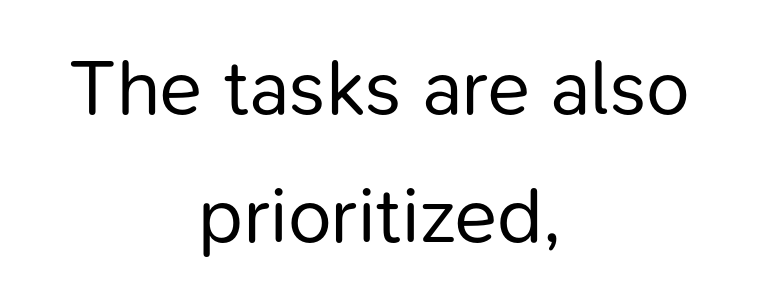
Q: Is the text bold? A: No.
Q: Is the text italic (slanted)? A: No, it is upright.
Q: Is the typeface a serif or a sans-serif typeface? A: Sans-serif.
Q: Is the text underlined? A: No.
Q: How is the paragraph aligned? A: Centered.
Q: Is the spacing between letters normal or unusually wide? A: Normal.
Q: Is the spacing between lines tight, normal or loose? A: Normal.
Q: Width (condensed, normal, or wide)? A: Normal.
Q: Stroke contrast? A: Low.
Q: x-height? A: Medium.
Q: Monospaced? A: No.
